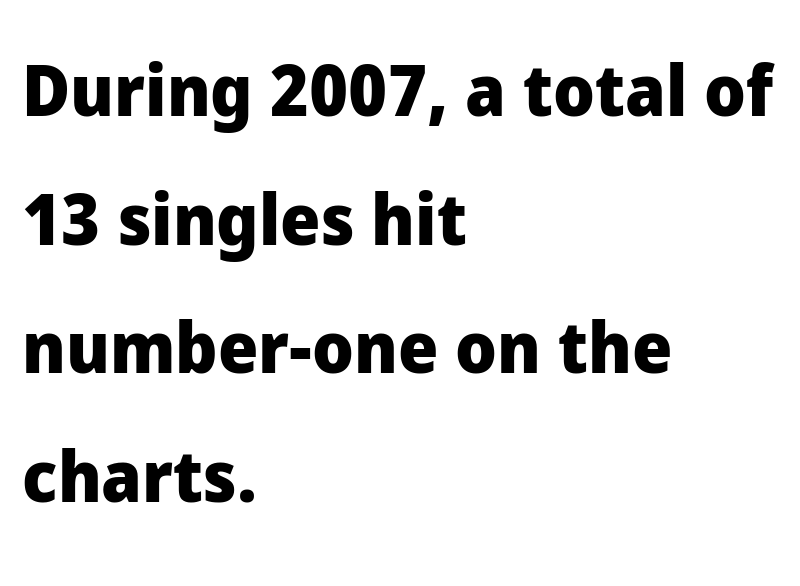
Q: Is the text bold? A: Yes.
Q: Is the text italic (slanted)? A: No, it is upright.
Q: Is the typeface a serif or a sans-serif typeface? A: Sans-serif.
Q: Is the text underlined? A: No.
Q: How is the paragraph aligned? A: Left-aligned.
Q: Is the spacing between letters normal or unusually wide? A: Normal.
Q: Width (condensed, normal, or wide)? A: Normal.
Q: Stroke contrast? A: Low.
Q: x-height? A: Medium.
Q: Monospaced? A: No.
